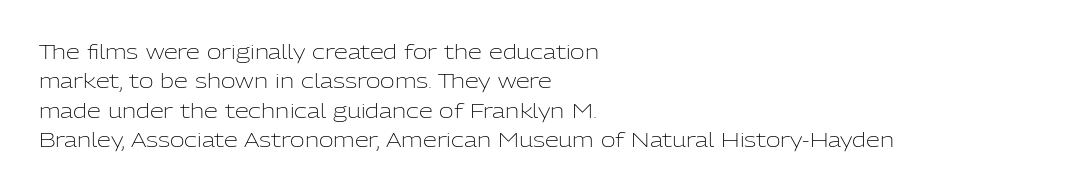
Q: Is the text bold? A: No.
Q: Is the text italic (slanted)? A: No, it is upright.
Q: Is the text underlined? A: No.
Q: How is the paragraph aligned? A: Left-aligned.
Q: Is the spacing between letters normal or unusually wide? A: Normal.
Q: Is the spacing between lines tight, normal or loose? A: Normal.
